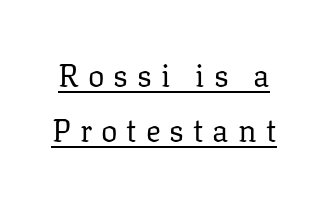
{"serif": "yes", "italic": "no", "bold": "no", "weight": "regular", "width": "normal", "stroke_contrast": "low", "x_height": "medium", "monospaced": "no", "underline": "yes", "line_spacing_ratio": 1.78, "letter_spacing": "wide", "letter_spacing_em": 0.29, "glyph_px": 31}
